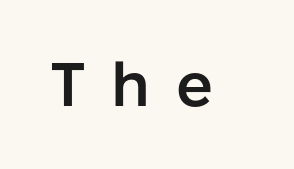
{"serif": "no", "italic": "no", "bold": "semi", "weight": "semibold", "width": "normal", "stroke_contrast": "low", "x_height": "medium", "monospaced": "no", "underline": "no", "letter_spacing": "wide", "letter_spacing_em": 0.43, "glyph_px": 61}
